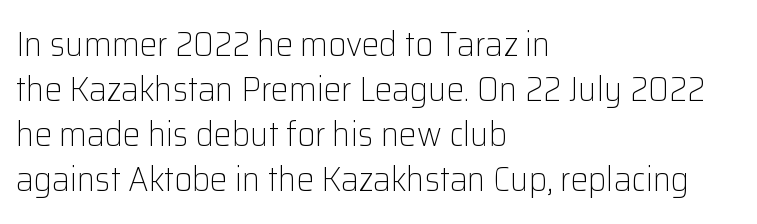
The image shows 35 px light sans-serif type, upright; set left-aligned, normal line spacing (1.29x), normal letter spacing, not underlined; low stroke contrast and a medium x-height.
